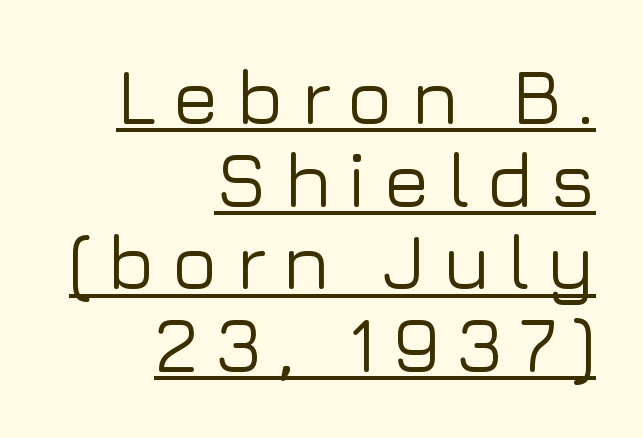
Q: Is the text italic (slanted)? A: No, it is upright.
Q: Is the typeface a serif or a sans-serif typeface? A: Sans-serif.
Q: Is the text underlined? A: Yes.
Q: How is the paragraph aligned? A: Right-aligned.
Q: Is the spacing between letters normal or unusually wide? A: Unusually wide.
Q: Is the spacing between lines tight, normal or loose? A: Tight.
Q: Width (condensed, normal, or wide)? A: Normal.
Q: Stroke contrast? A: Low.
Q: x-height? A: Medium.
Q: Monospaced? A: No.
